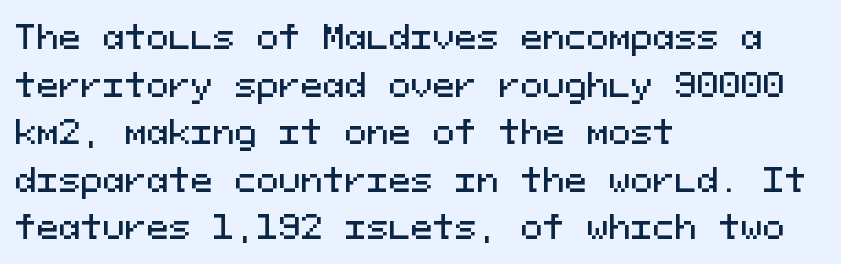
The image shows 33 px sans-serif type, upright, monospaced; set left-aligned, normal line spacing (1.44x), normal letter spacing, not underlined; medium stroke contrast and a medium x-height.
